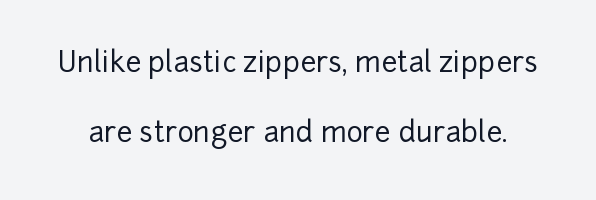
In terms of leading, this rendering errs on the spacious side. The rendering keeps characters at their native spacing. Think of a printed novel: that variable character pitch is what you see here. The lettering holds an erect, upright posture throughout. The foot of each line stays bare and open. Nope, no serifs anywhere on these letters.
